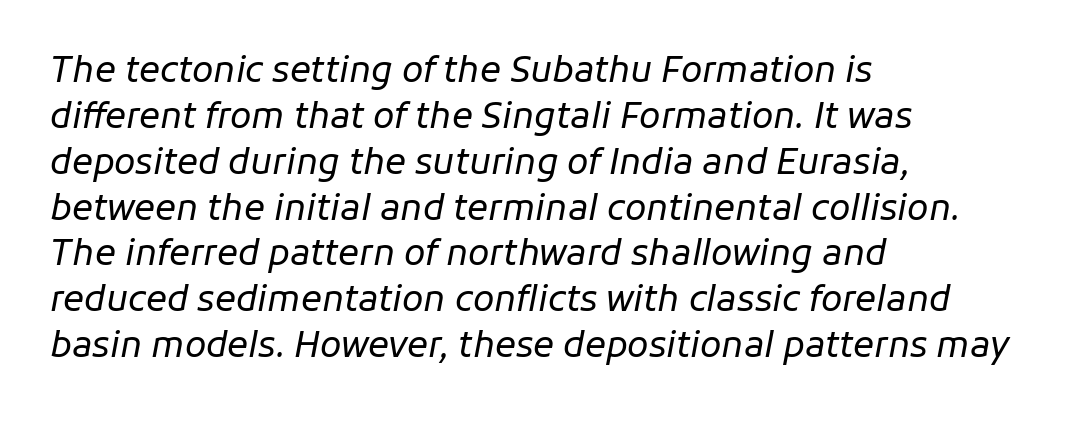
You could not count columns in this text — the font is proportionally spaced. Looking at the ascenders, they clearly lean. The font is comparable to plain body text, perhaps lighter. If you drew a ruler down the left edge, every line would touch it. Notice how descenders clear the ascenders below comfortably — that's standard leading.
